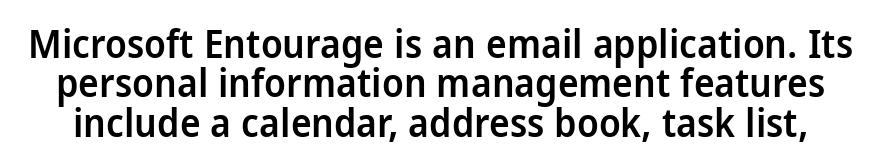
Q: Is the text bold? A: Semi-bold.
Q: Is the text italic (slanted)? A: No, it is upright.
Q: Is the typeface a serif or a sans-serif typeface? A: Sans-serif.
Q: Is the text underlined? A: No.
Q: Is the spacing between letters normal or unusually wide? A: Normal.
Q: Is the spacing between lines tight, normal or loose? A: Tight.
Q: Width (condensed, normal, or wide)? A: Normal.
Q: Stroke contrast? A: Low.
Q: x-height? A: Medium.
Q: Monospaced? A: No.
